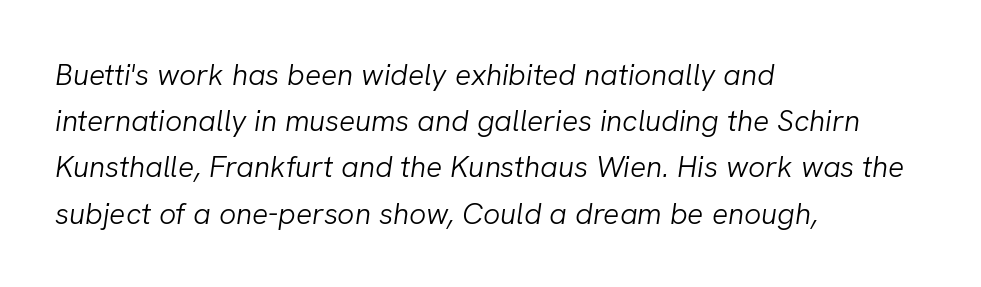
{"italic": "yes", "lean": "right", "slant_degrees": 8, "bold": "no", "weight": "light", "width": "normal", "stroke_contrast": "low", "x_height": "medium", "monospaced": "no", "underline": "no", "align": "left", "line_spacing": "normal", "line_spacing_ratio": 1.54, "letter_spacing": "normal", "letter_spacing_em": 0.0, "glyph_px": 30}
